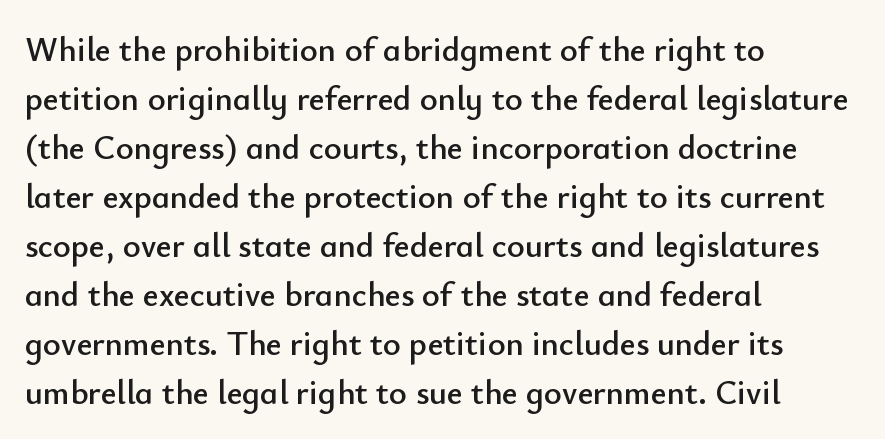
This rendering employs a face without finishing strokes, i.e., a sans-serif. Italic? Not at all — the glyphs are vertical. The line texture is even and compact thanks to regular tracking. Summary of vertical rhythm: regular, with standard interline spacing. In CSS terms this would be text-align: left.
